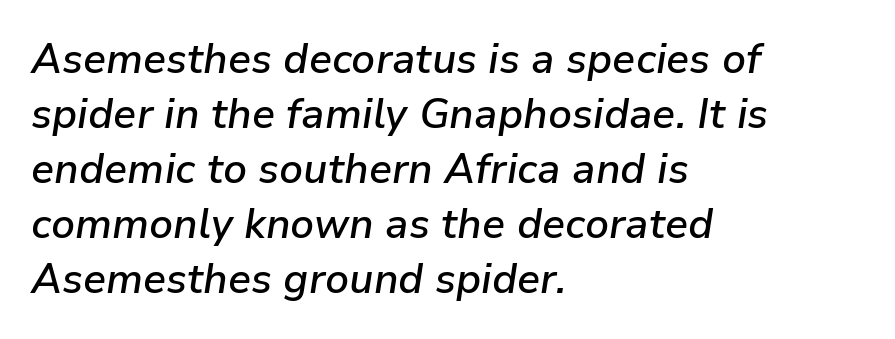
The image shows 41 px semibold type, italic (leaning right); set left-aligned, normal line spacing (1.34x), normal letter spacing, not underlined; low stroke contrast and a medium x-height.
